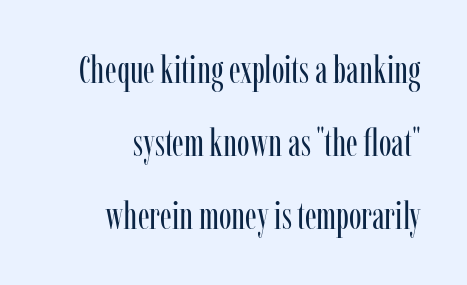
The image shows 38 px regular-weight, condensed serif type, upright; set right-aligned, loose line spacing (1.92x), normal letter spacing, not underlined; low stroke contrast and a medium x-height.
